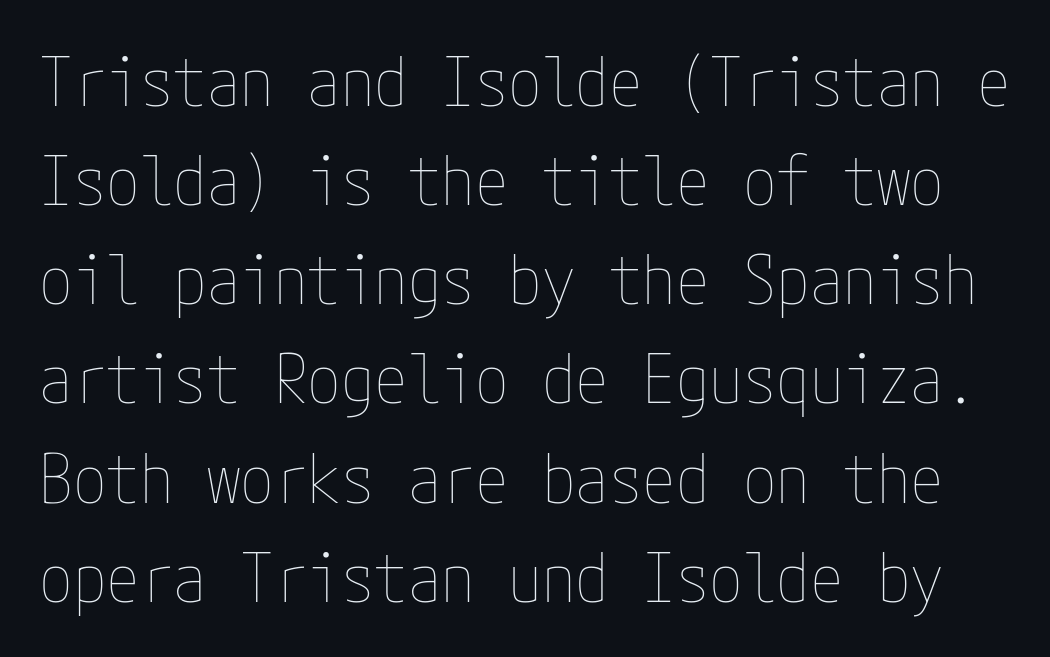
Q: Is the text bold? A: No.
Q: Is the text italic (slanted)? A: No, it is upright.
Q: Is the text underlined? A: No.
Q: Is the spacing between letters normal or unusually wide? A: Normal.
Q: Is the spacing between lines tight, normal or loose? A: Normal.
Q: Width (condensed, normal, or wide)? A: Condensed.
Q: Stroke contrast? A: Low.
Q: x-height? A: Medium.
